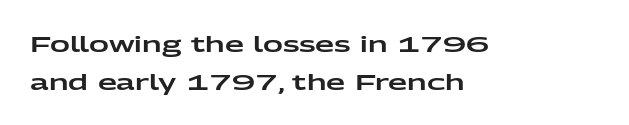
Letters rest on an invisible, unmarked baseline. Does the lettering tilt? It doesn't — this is upright. In CSS terms this would be text-align: left. The tracking reads as untouched default to a designer's eye.
